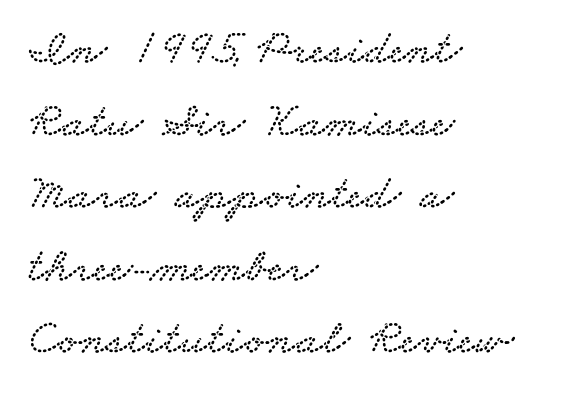
{"width": "wide", "stroke_contrast": "low", "x_height": "small", "monospaced": "no", "underline": "no", "align": "left", "line_spacing": "normal", "line_spacing_ratio": 1.48, "letter_spacing": "normal", "letter_spacing_em": 0.0, "glyph_px": 49}
